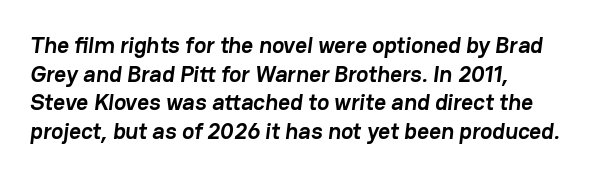
Q: Is the text bold? A: Yes.
Q: Is the text underlined? A: No.
Q: How is the paragraph aligned? A: Left-aligned.
Q: Is the spacing between letters normal or unusually wide? A: Normal.
Q: Is the spacing between lines tight, normal or loose? A: Normal.
